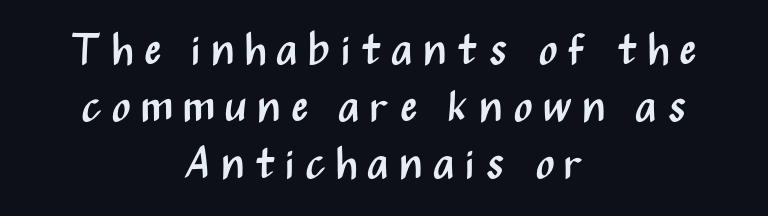
Q: Is the text bold? A: No.
Q: Is the text italic (slanted)? A: No, it is upright.
Q: Is the typeface a serif or a sans-serif typeface? A: Sans-serif.
Q: Is the text underlined? A: No.
Q: How is the paragraph aligned? A: Centered.
Q: Is the spacing between letters normal or unusually wide? A: Unusually wide.
Q: Is the spacing between lines tight, normal or loose? A: Normal.
Q: Width (condensed, normal, or wide)? A: Condensed.
Q: Stroke contrast? A: Medium.
Q: x-height? A: Medium.
Q: Monospaced? A: No.
